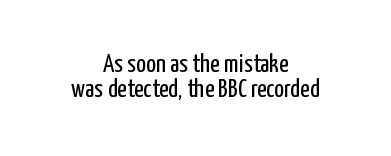
Is this a heavy cut? Hardly; it is regular or lighter. This sample is center-justified, so both line endings float freely. Only glyphs here, with clear space below each row. Posture: straight, roman, zero tilt.
